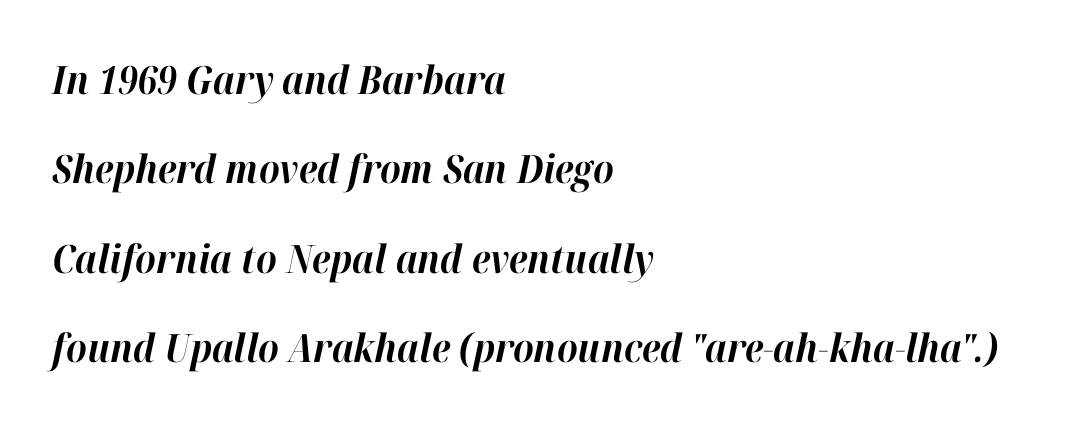
The image shows 39 px bold type, italic (leaning right); set left-aligned, loose line spacing (2.29x), normal letter spacing, not underlined; high stroke contrast and a medium x-height.
